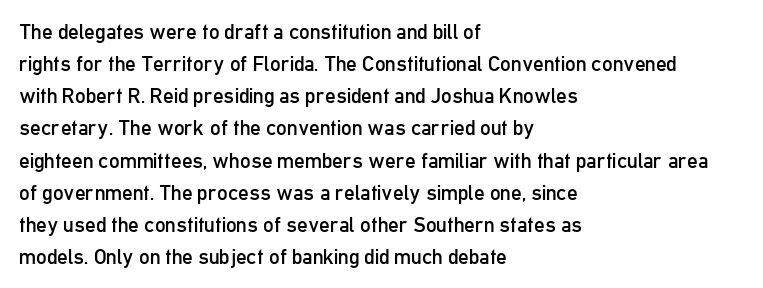
Is the block centered? No — it sits flush against the left margin. Honestly, the row spacing looks completely unremarkable. Check under the words: just untouched page. Ascenders rise straight up at ninety degrees. Nobody touched the tracking dial on this one.
